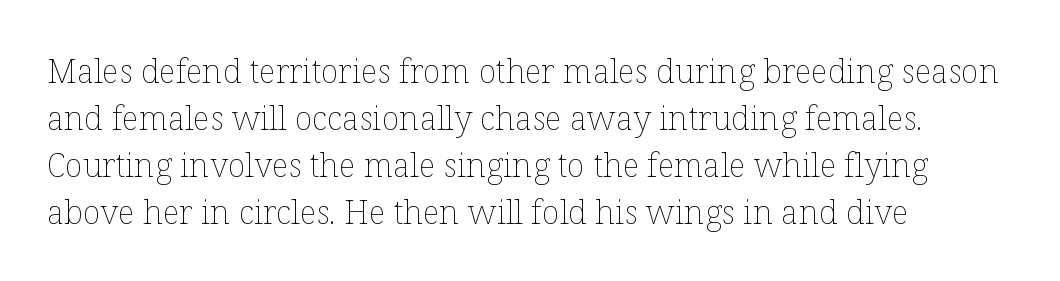
Q: Is the text bold? A: No.
Q: Is the text italic (slanted)? A: No, it is upright.
Q: Is the text underlined? A: No.
Q: How is the paragraph aligned? A: Left-aligned.
Q: Is the spacing between letters normal or unusually wide? A: Normal.
Q: Is the spacing between lines tight, normal or loose? A: Normal.
Q: Width (condensed, normal, or wide)? A: Normal.
Q: Stroke contrast? A: Low.
Q: x-height? A: Medium.
Q: Monospaced? A: No.
